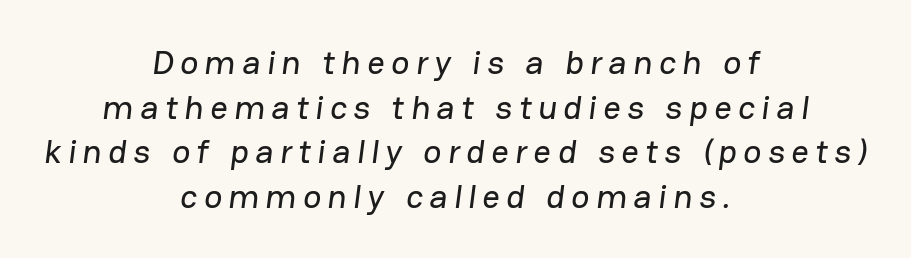
Is this a sans? Yes — the strokes have no serifs. A normal amount of white space separates one row of letters from the next. This sample has the flowing, uneven cadence of proportional lettering. Bare-footed words on every line.
